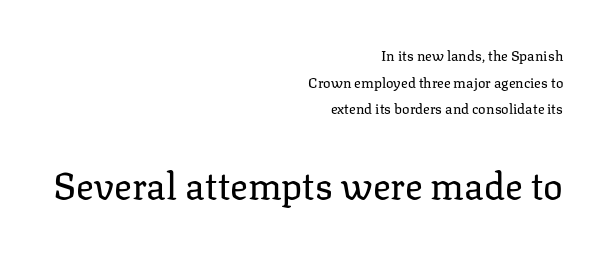
The image shows 37 px regular-weight serif type, upright; set right-aligned, loose line spacing (1.91x), normal letter spacing, not underlined; the second (bottom) block is 2.64x larger; low stroke contrast and a medium x-height.
